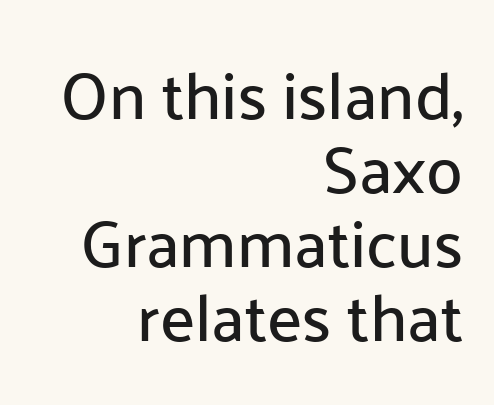
The face used here is proportionally spaced, like ordinary book or web type. In terms of leading, this rendering errs on the cramped side. Tall strokes in this sample are plumb rather than angled. Line endings align vertically; line beginnings do not. Observe the absence of serifs on each vertical stroke in this sample. Decoration check: the copy has no underline.
